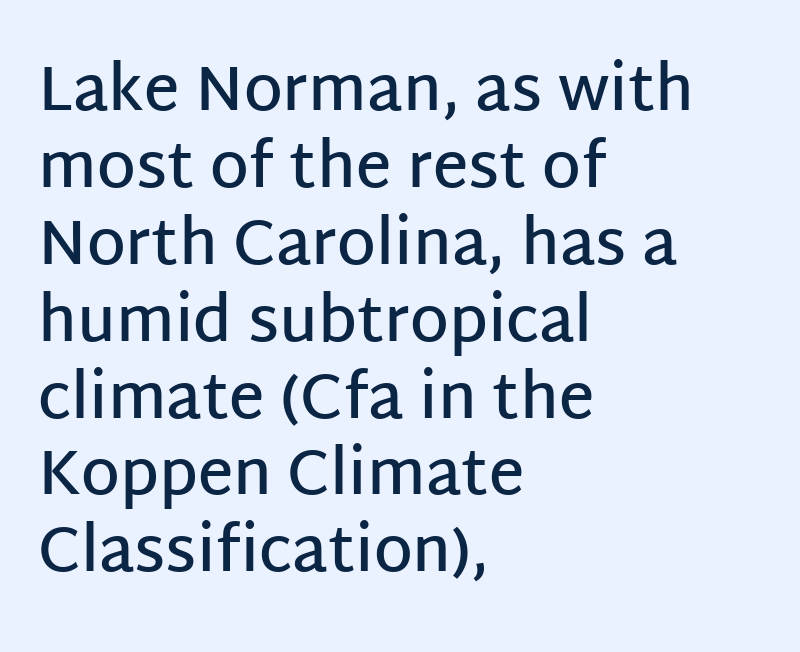
The image shows 62 px semibold sans-serif type, upright; set left-aligned, line spacing 1.24x, normal letter spacing, not underlined; low stroke contrast and a large x-height.
